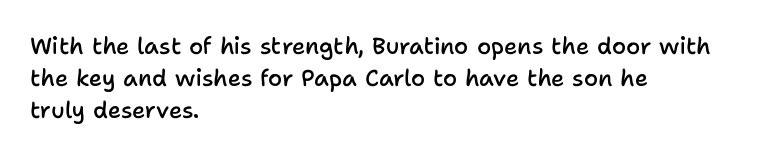
Q: Is the text bold? A: Semi-bold.
Q: Is the text italic (slanted)? A: No, it is upright.
Q: Is the text underlined? A: No.
Q: How is the paragraph aligned? A: Left-aligned.
Q: Is the spacing between letters normal or unusually wide? A: Normal.
Q: Is the spacing between lines tight, normal or loose? A: Normal.
